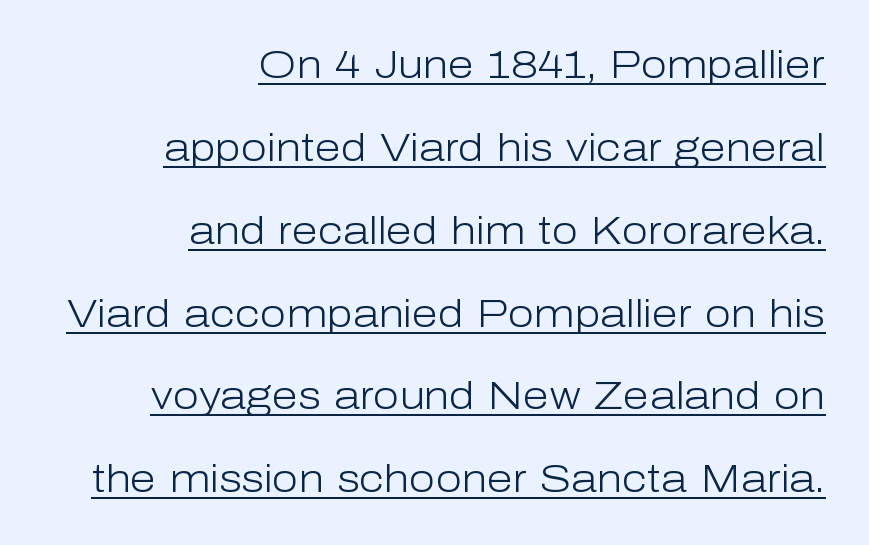
Q: Is the text bold? A: No.
Q: Is the text italic (slanted)? A: No, it is upright.
Q: Is the typeface a serif or a sans-serif typeface? A: Sans-serif.
Q: Is the text underlined? A: Yes.
Q: How is the paragraph aligned? A: Right-aligned.
Q: Is the spacing between letters normal or unusually wide? A: Normal.
Q: Is the spacing between lines tight, normal or loose? A: Loose.
Q: Width (condensed, normal, or wide)? A: Normal.
Q: Stroke contrast? A: Low.
Q: x-height? A: Medium.
Q: Monospaced? A: No.
